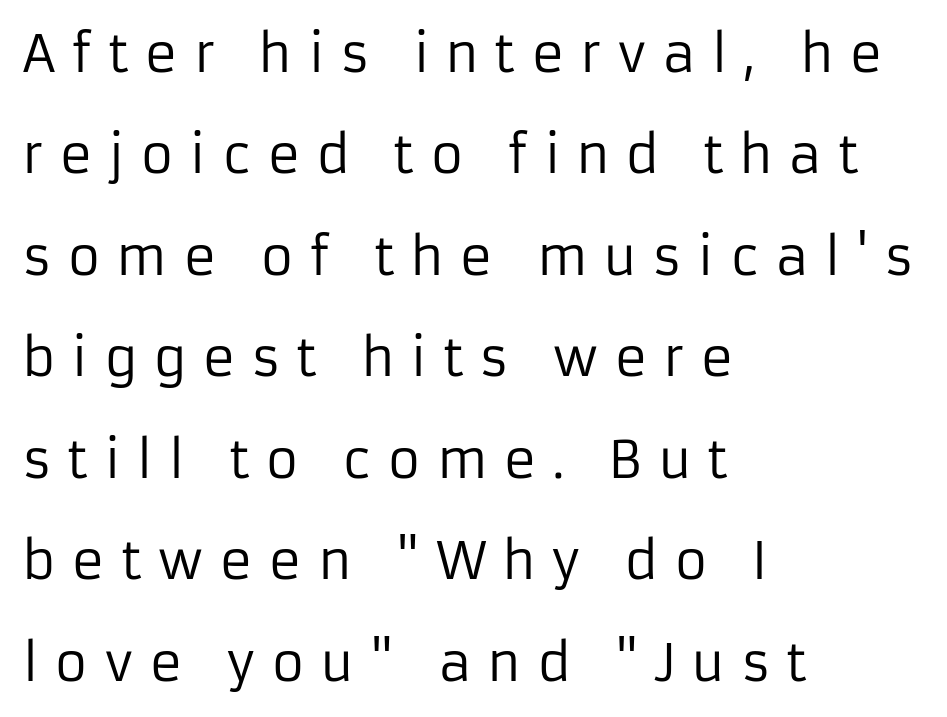
The image shows 51 px regular-weight sans-serif type, upright; set left-aligned, loose line spacing (1.99x), unusually wide letter spacing (+0.3 em), not underlined; low stroke contrast and a medium x-height.
